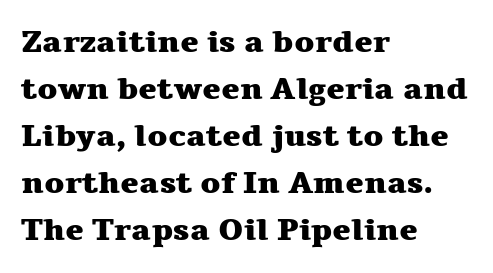
Q: Is the text bold? A: Yes.
Q: Is the text italic (slanted)? A: No, it is upright.
Q: Is the typeface a serif or a sans-serif typeface? A: Serif.
Q: Is the text underlined? A: No.
Q: How is the paragraph aligned? A: Left-aligned.
Q: Is the spacing between letters normal or unusually wide? A: Normal.
Q: Is the spacing between lines tight, normal or loose? A: Normal.
Q: Width (condensed, normal, or wide)? A: Wide.
Q: Stroke contrast? A: Medium.
Q: x-height? A: Medium.
Q: Monospaced? A: No.
